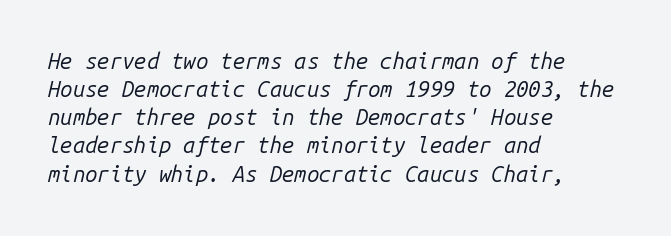
Q: Is the text bold? A: No.
Q: Is the text italic (slanted)? A: Yes, it leans right by about 14 degrees.
Q: Is the text underlined? A: No.
Q: How is the paragraph aligned? A: Left-aligned.
Q: Is the spacing between letters normal or unusually wide? A: Normal.
Q: Is the spacing between lines tight, normal or loose? A: Normal.
